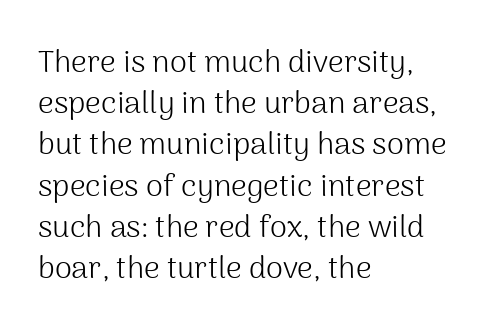
The image shows 31 px light sans-serif type, upright; set left-aligned, normal line spacing (1.33x), normal letter spacing, not underlined; medium stroke contrast and a medium x-height.
